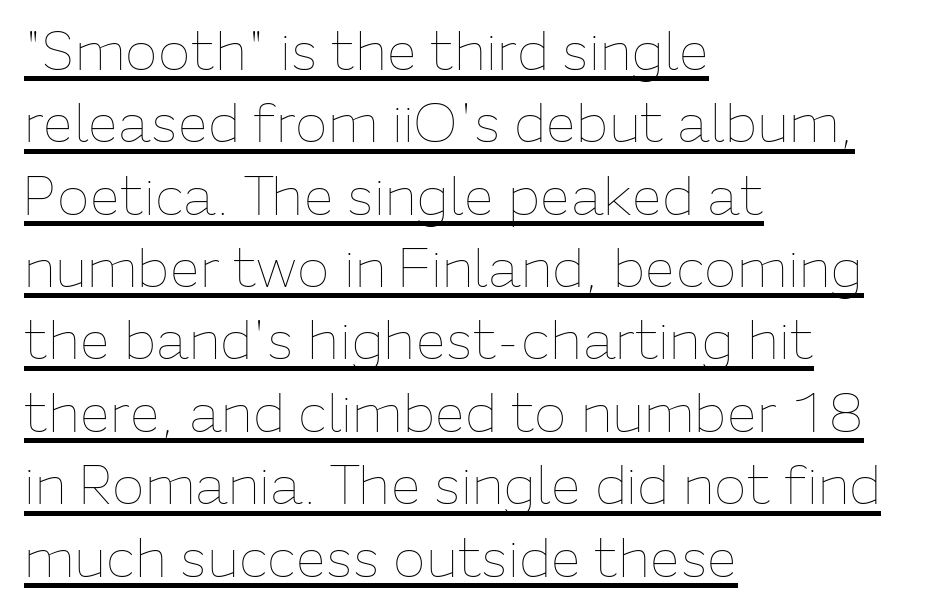
{"italic": "no", "bold": "no", "weight": "thin", "width": "normal", "stroke_contrast": "low", "x_height": "medium", "monospaced": "no", "underline": "yes", "align": "left", "line_spacing": "normal", "line_spacing_ratio": 1.34, "letter_spacing": "normal", "letter_spacing_em": 0.0, "glyph_px": 54}
